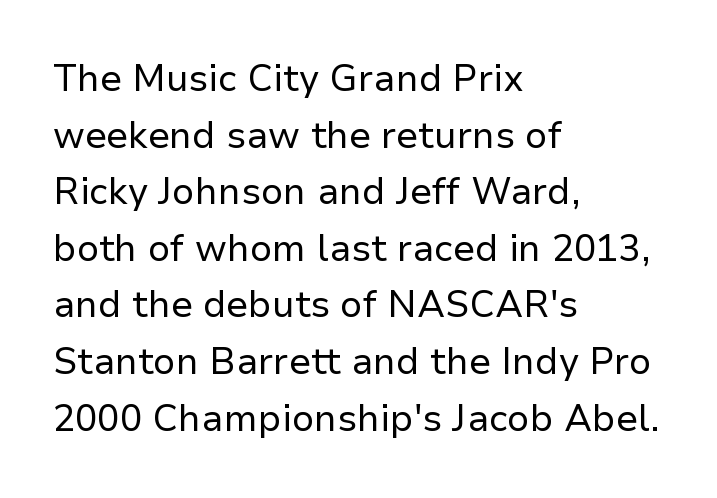
No word sits above an underline. Italic? Not at all — the glyphs are vertical. Note the varied advance widths — an 'i' is clearly narrower than an 'm'. The passage shown is typeset with a sans-serif family. Between one letter and the next there's only the usual sliver of space.
